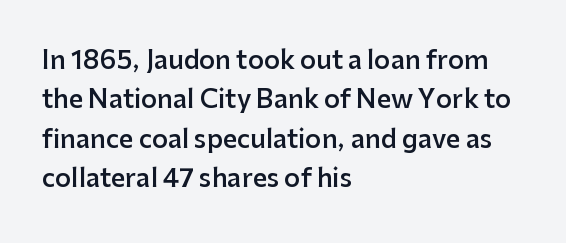
{"italic": "no", "bold": "semi", "underline": "no", "align": "left", "line_spacing": "normal", "line_spacing_ratio": 1.58, "letter_spacing": "normal", "letter_spacing_em": 0.0, "glyph_px": 25}
